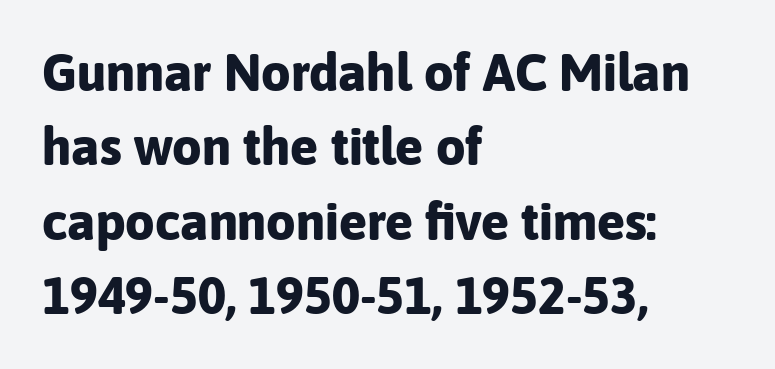
Q: Is the text bold? A: Yes.
Q: Is the text italic (slanted)? A: No, it is upright.
Q: Is the typeface a serif or a sans-serif typeface? A: Sans-serif.
Q: Is the text underlined? A: No.
Q: How is the paragraph aligned? A: Left-aligned.
Q: Is the spacing between letters normal or unusually wide? A: Normal.
Q: Is the spacing between lines tight, normal or loose? A: Normal.
Q: Width (condensed, normal, or wide)? A: Normal.
Q: Stroke contrast? A: Low.
Q: x-height? A: Medium.
Q: Monospaced? A: No.
